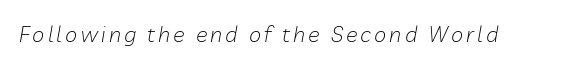
The image shows 22 px text type, italic (leaning right); set not underlined.
